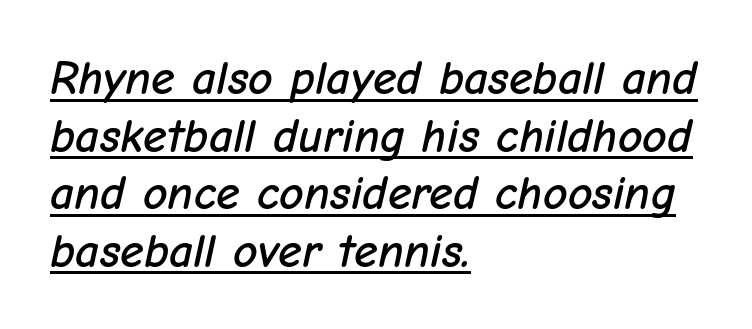
Q: Is the text italic (slanted)? A: Yes, it leans right by about 12 degrees.
Q: Is the text underlined? A: Yes.
Q: How is the paragraph aligned? A: Left-aligned.
Q: Is the spacing between letters normal or unusually wide? A: Normal.
Q: Width (condensed, normal, or wide)? A: Normal.
Q: Stroke contrast? A: Low.
Q: x-height? A: Medium.
Q: Monospaced? A: No.
